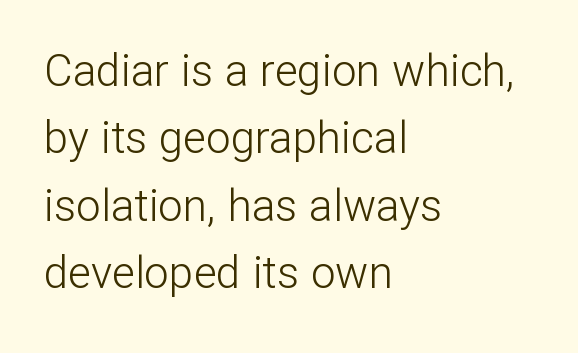
{"serif": "no", "italic": "no", "bold": "no", "weight": "light", "width": "normal", "stroke_contrast": "low", "x_height": "medium", "monospaced": "no", "underline": "no", "align": "left", "line_spacing": "normal", "line_spacing_ratio": 1.53, "letter_spacing": "normal", "letter_spacing_em": 0.0, "glyph_px": 44}
